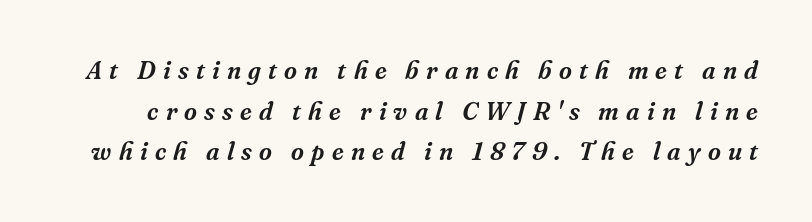
{"italic": "yes", "lean": "right", "slant_degrees": 16, "underline": "no", "line_spacing": "normal", "line_spacing_ratio": 1.63, "letter_spacing": "wide", "letter_spacing_em": 0.29, "glyph_px": 25}
